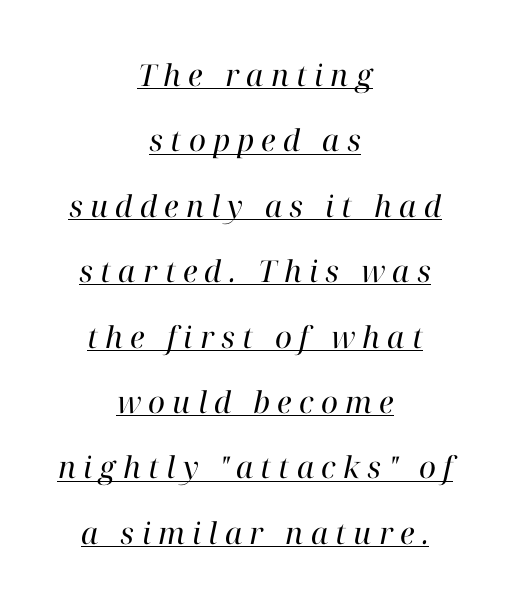
The image shows 30 px regular-weight serif type, italic (leaning right); set centered, loose line spacing (2.18x), unusually wide letter spacing (+0.24 em), underlined; high stroke contrast and a medium x-height.
